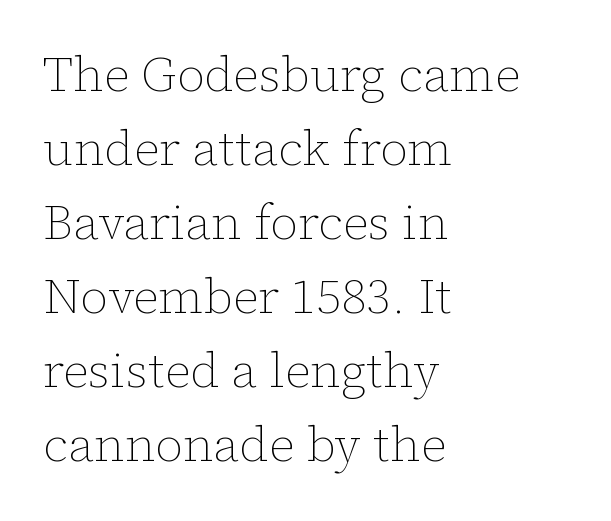
This is roman type, the default non-slanted kind. The typeface has the unassuming heft of standard copy or less. Honestly, the row spacing looks completely unremarkable. Where is the straight margin? On the left. Descender tails drop into unmarked territory.
